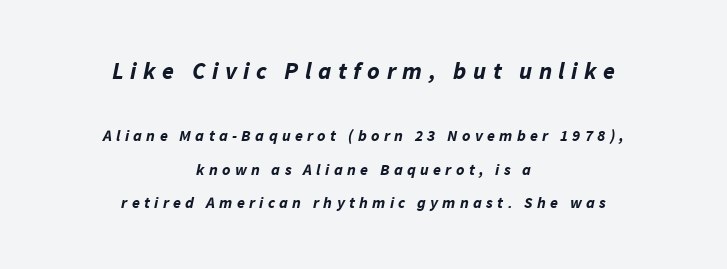
How are the letters spaced? Widely, with obvious added tracking. Compared with ordinary roman type, these characters are visibly tilted. The paragraph has two soft edges and a firm central axis. Vertically, the passage feels expansive, rows floating well apart. Character size in the leading block exceeds that of the trailing block.
